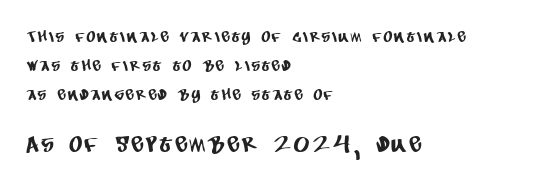
The image shows 22 px text type; set left-aligned, loose line spacing (1.92x), not underlined; the second (bottom) block is 1.47x larger.
